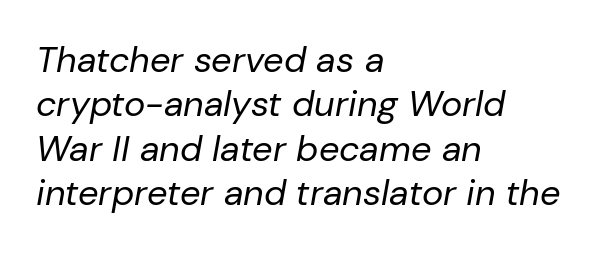
The image shows 36 px regular-weight type, italic (leaning right); set left-aligned, line spacing 1.23x, normal letter spacing, not underlined; low stroke contrast and a medium x-height.
